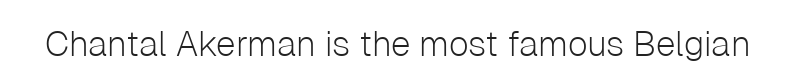
A typesetter would label this face a sans. A roman cut, with each character standing at attention. Type without underlining. Proportional: the letters do not fall into vertical columns. The characters are drawn with everyday or finer stroke widths.
